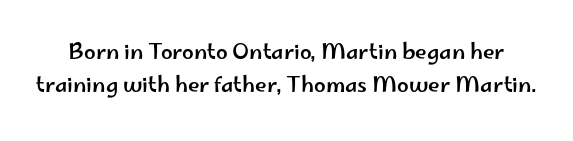
The image shows 21 px text type, upright; set normal line spacing (1.57x), normal letter spacing, not underlined.
